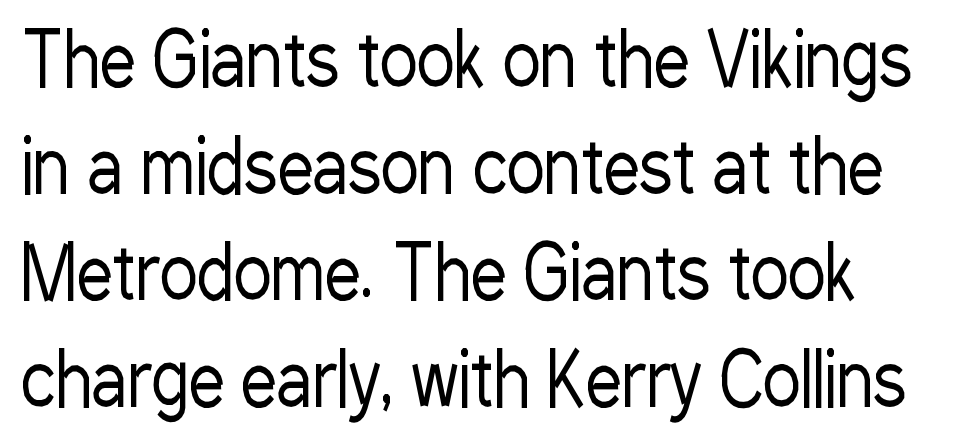
Q: Is the text bold? A: No.
Q: Is the text italic (slanted)? A: No, it is upright.
Q: Is the typeface a serif or a sans-serif typeface? A: Sans-serif.
Q: Is the text underlined? A: No.
Q: Is the spacing between letters normal or unusually wide? A: Normal.
Q: Is the spacing between lines tight, normal or loose? A: Normal.
Q: Width (condensed, normal, or wide)? A: Condensed.
Q: Stroke contrast? A: Low.
Q: x-height? A: Medium.
Q: Monospaced? A: No.
